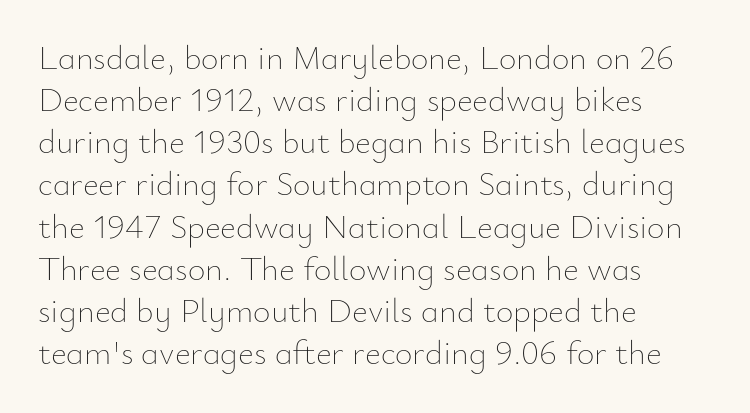
The image shows 34 px thin type, upright; set left-aligned, line spacing 1.24x, normal letter spacing, not underlined; low stroke contrast and a small x-height.
